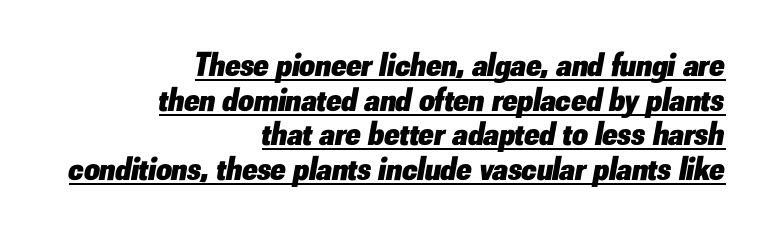
A baseline rule has been typeset under these characters. Closely set lines give the paragraph a compact silhouette. In terms of posture, this sample is oblique. Look at the tracking — it's just the regular setting, nothing added. This sample has the flowing, uneven cadence of proportional lettering.
